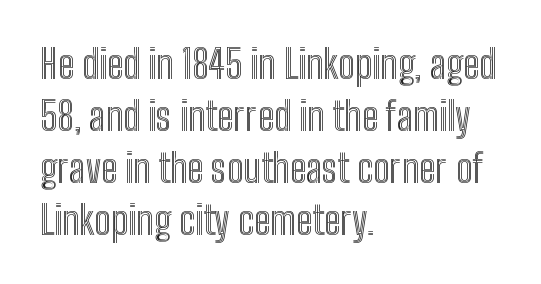
The image shows 39 px condensed type, upright; set left-aligned, normal line spacing (1.33x), normal letter spacing, not underlined; a medium x-height.
